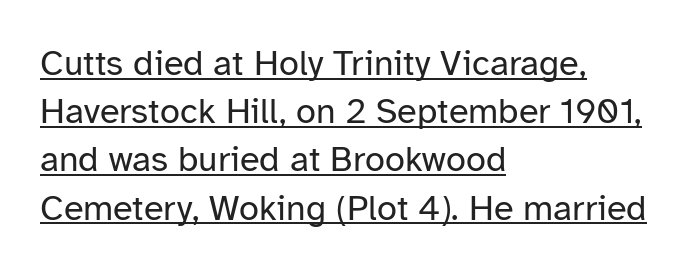
Line starts are locked; line ends wander. Successive baselines arrive at the customary interval. Stroke thickness stays within the range of a standard reading face or lighter. Is this a sans? Yes — the strokes have no serifs.
